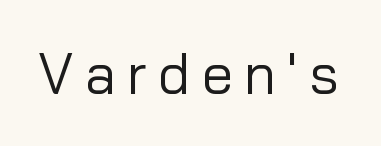
Q: Is the text bold? A: No.
Q: Is the text italic (slanted)? A: No, it is upright.
Q: Is the typeface a serif or a sans-serif typeface? A: Sans-serif.
Q: Is the text underlined? A: No.
Q: Is the spacing between letters normal or unusually wide? A: Unusually wide.
Q: Width (condensed, normal, or wide)? A: Normal.
Q: Stroke contrast? A: Low.
Q: x-height? A: Medium.
Q: Monospaced? A: No.
